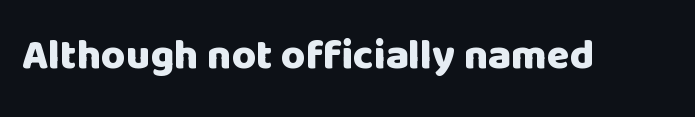
The image shows 42 px heavy sans-serif type, upright; set normal letter spacing, not underlined; low stroke contrast and a large x-height.
